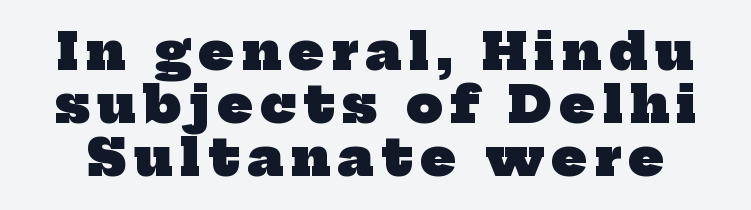
{"serif": "yes", "bold": "yes", "weight": "heavy", "width": "normal", "stroke_contrast": "low", "x_height": "medium", "monospaced": "no", "underline": "no", "line_spacing": "tight", "line_spacing_ratio": 1.04, "glyph_px": 51}
